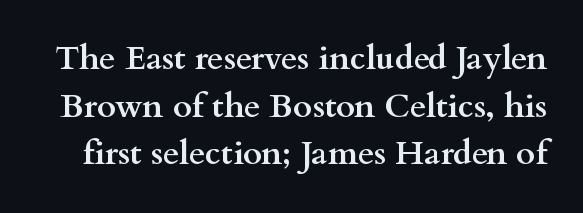
Each word holds together tightly as a unit, with standard inter-letter gaps. Descender tails drop into unmarked territory. Look at the bottom of the vertical strokes: they flare into serifs here. The font's upright variant was chosen for this text.
